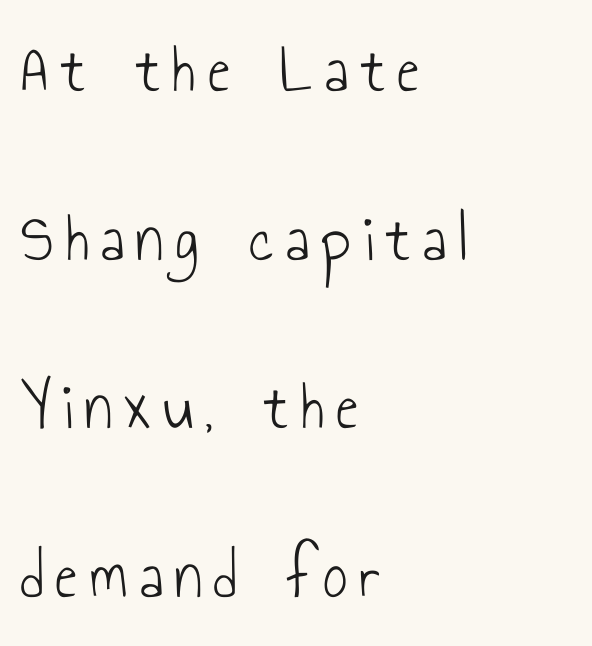
Q: Is the text bold? A: No.
Q: Is the text italic (slanted)? A: No, it is upright.
Q: Is the typeface a serif or a sans-serif typeface? A: Sans-serif.
Q: Is the text underlined? A: No.
Q: How is the paragraph aligned? A: Left-aligned.
Q: Is the spacing between lines tight, normal or loose? A: Loose.
Q: Width (condensed, normal, or wide)? A: Condensed.
Q: Stroke contrast? A: Low.
Q: x-height? A: Small.
Q: Monospaced? A: No.
